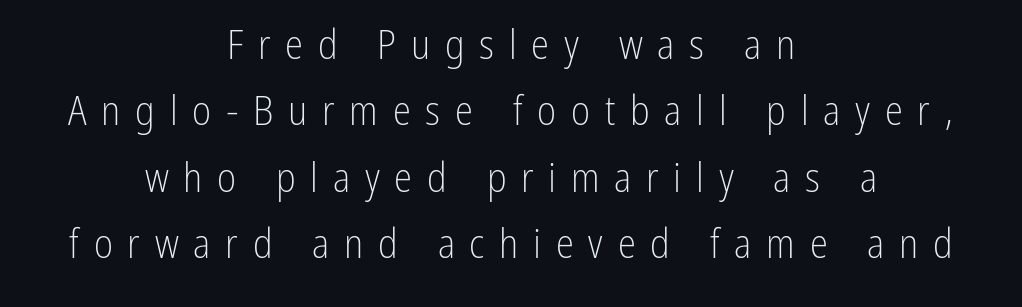
The passage shown is typed in a proportional face where columns would drift. Does the copy run flush right? No — it is centered line by line. Quick note: not italic, upright. The weight tops out at a normal text grade. Here the glyphs are tracked loosely, breaking word shapes into spaced letters. Each letter's strokes conclude bluntly, with no projecting serifs.
